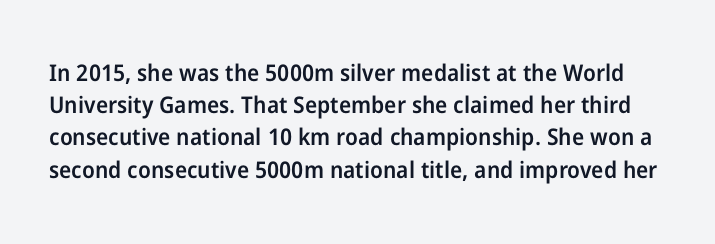
The image shows 23 px text type, upright; set normal line spacing (1.4x), normal letter spacing, not underlined.
